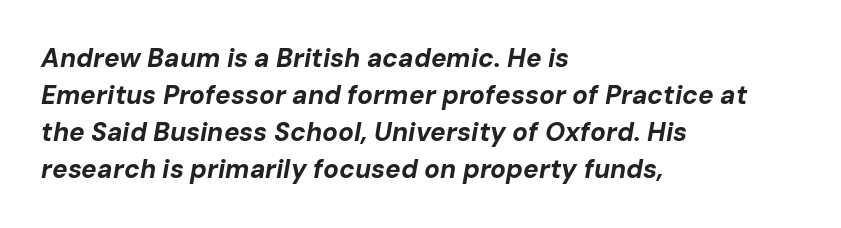
Q: Is the text bold? A: Yes.
Q: Is the text italic (slanted)? A: Yes, it leans right by about 10 degrees.
Q: Is the text underlined? A: No.
Q: How is the paragraph aligned? A: Left-aligned.
Q: Is the spacing between letters normal or unusually wide? A: Normal.
Q: Is the spacing between lines tight, normal or loose? A: Normal.
